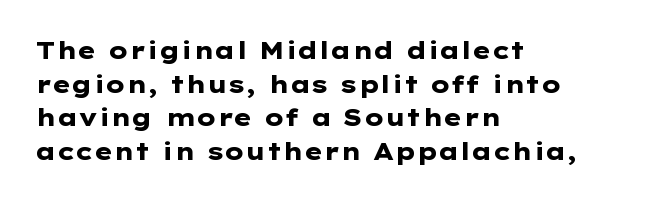
Q: Is the text bold? A: Yes.
Q: Is the text italic (slanted)? A: No, it is upright.
Q: Is the text underlined? A: No.
Q: How is the paragraph aligned? A: Left-aligned.
Q: Is the spacing between letters normal or unusually wide? A: Normal.
Q: Is the spacing between lines tight, normal or loose? A: Normal.
